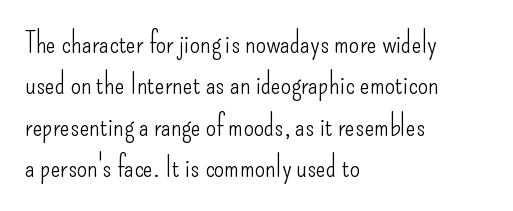
{"serif": "no", "italic": "no", "bold": "no", "weight": "light", "width": "condensed", "stroke_contrast": "low", "x_height": "small", "monospaced": "no", "underline": "no", "align": "left", "line_spacing": "normal", "line_spacing_ratio": 1.43, "letter_spacing": "normal", "letter_spacing_em": 0.0, "glyph_px": 29}
